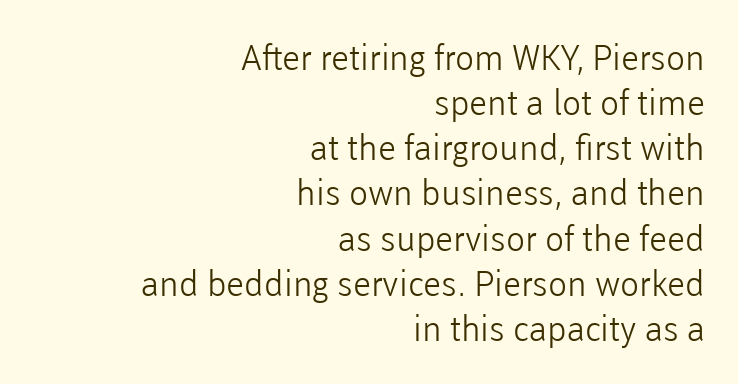
Q: Is the text bold? A: No.
Q: Is the text italic (slanted)? A: No, it is upright.
Q: Is the typeface a serif or a sans-serif typeface? A: Sans-serif.
Q: Is the text underlined? A: No.
Q: How is the paragraph aligned? A: Right-aligned.
Q: Is the spacing between letters normal or unusually wide? A: Normal.
Q: Is the spacing between lines tight, normal or loose? A: Normal.
Q: Width (condensed, normal, or wide)? A: Normal.
Q: Stroke contrast? A: Low.
Q: x-height? A: Medium.
Q: Monospaced? A: No.
